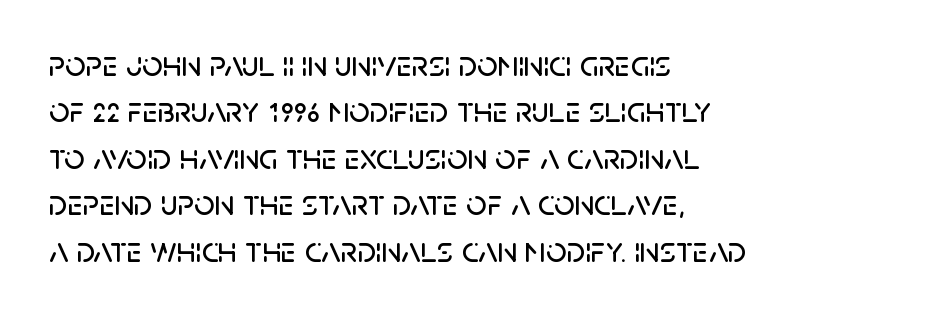
Q: Is the text italic (slanted)? A: No, it is upright.
Q: Is the typeface a serif or a sans-serif typeface? A: Sans-serif.
Q: Is the text underlined? A: No.
Q: How is the paragraph aligned? A: Left-aligned.
Q: Is the spacing between letters normal or unusually wide? A: Normal.
Q: Is the spacing between lines tight, normal or loose? A: Normal.
Q: Width (condensed, normal, or wide)? A: Normal.
Q: Stroke contrast? A: Low.
Q: x-height? A: Large.
Q: Monospaced? A: No.
